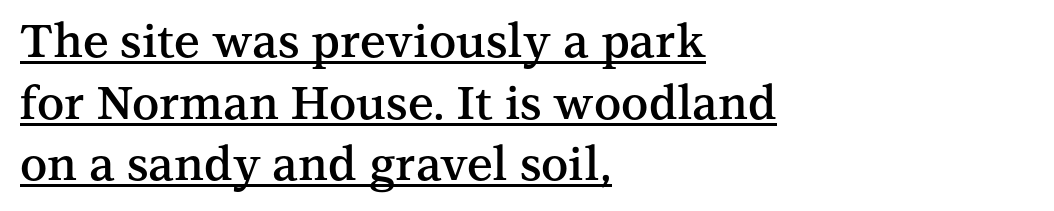
{"serif": "yes", "italic": "no", "bold": "semi", "weight": "semibold", "width": "normal", "stroke_contrast": "medium", "x_height": "medium", "monospaced": "no", "underline": "yes", "align": "left", "line_spacing": "normal", "line_spacing_ratio": 1.34, "letter_spacing": "normal", "letter_spacing_em": 0.0, "glyph_px": 46}
